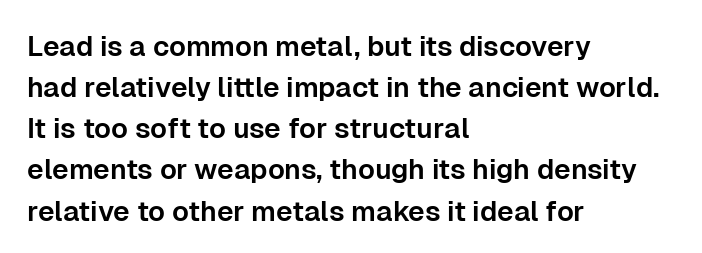
{"serif": "no", "italic": "no", "width": "normal", "stroke_contrast": "low", "x_height": "medium", "monospaced": "no", "underline": "no", "align": "left", "line_spacing": "normal", "line_spacing_ratio": 1.47, "letter_spacing": "normal", "letter_spacing_em": 0.0, "glyph_px": 28}
